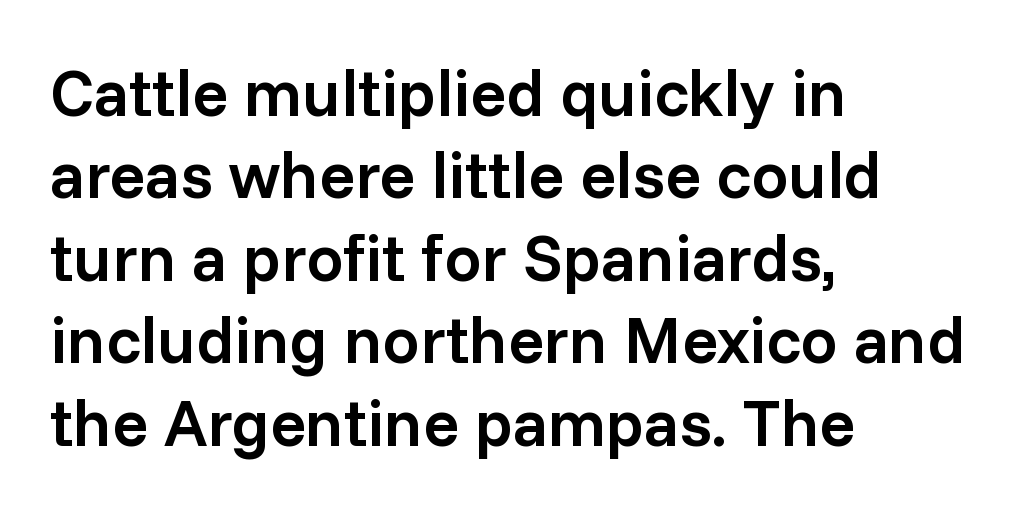
Q: Is the text bold? A: Semi-bold.
Q: Is the text italic (slanted)? A: No, it is upright.
Q: Is the typeface a serif or a sans-serif typeface? A: Sans-serif.
Q: Is the text underlined? A: No.
Q: How is the paragraph aligned? A: Left-aligned.
Q: Is the spacing between letters normal or unusually wide? A: Normal.
Q: Is the spacing between lines tight, normal or loose? A: Normal.
Q: Width (condensed, normal, or wide)? A: Normal.
Q: Stroke contrast? A: Low.
Q: x-height? A: Medium.
Q: Monospaced? A: No.
